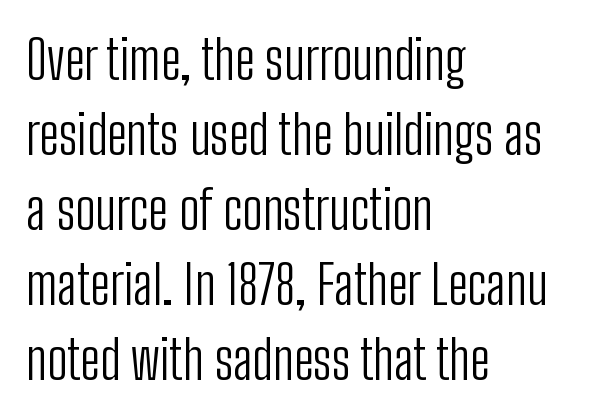
If you measured baseline to baseline, you'd find a middling distance. The cut favours lightness, reaching ordinary text weight at its darkest. A student would call this left alignment; a typographer would say flush left, rag right. Check the space under the baseline: it is left empty.
